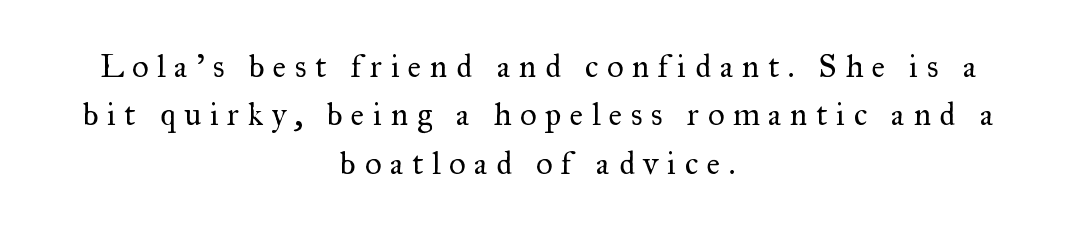
The image shows 32 px regular-weight serif type, upright; set centered, normal line spacing (1.51x), unusually wide letter spacing (+0.27 em), not underlined; medium stroke contrast and a small x-height.
